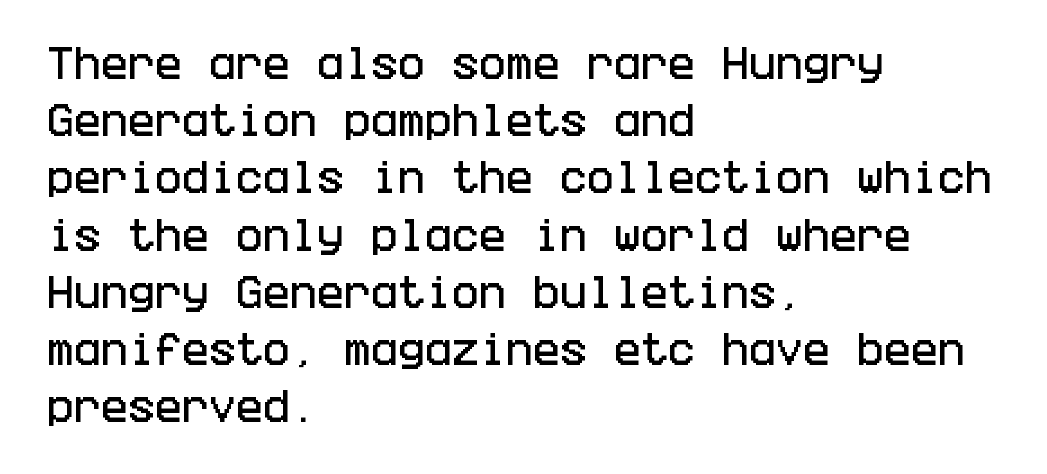
{"serif": "no", "italic": "no", "width": "condensed", "stroke_contrast": "low", "x_height": "large", "underline": "no", "align": "left", "line_spacing": "normal", "line_spacing_ratio": 1.59, "letter_spacing": "normal", "letter_spacing_em": 0.0, "glyph_px": 36}
